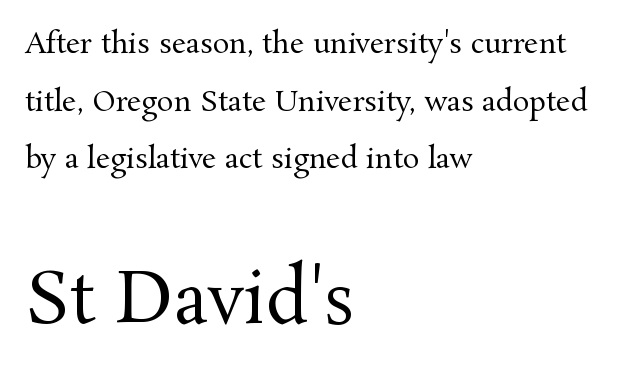
A typesetter would call this proportional, since set widths differ per character. Compare the two chunks: the lower has the greater cap height. Bold? No — there's no thickening of the strokes. Whoever set this chose breathing room over compactness in the vertical rhythm. Each line starts at the same left margin while the right side varies. Rule under the text: the space is simply empty.
